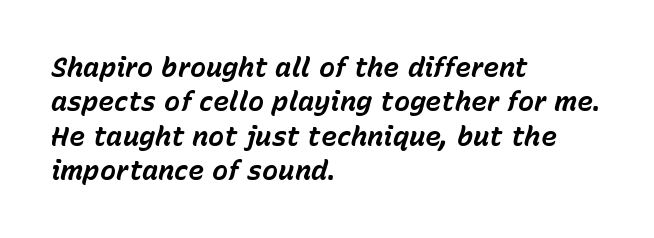
The line texture is even and compact thanks to regular tracking. The setting favours the left margin, as ordinary paragraphs usually do. Notice how descenders clear the ascenders below comfortably — that's standard leading. Strokes here are thick enough to call this a true bold. The space beneath each line is pristine and unruled.
